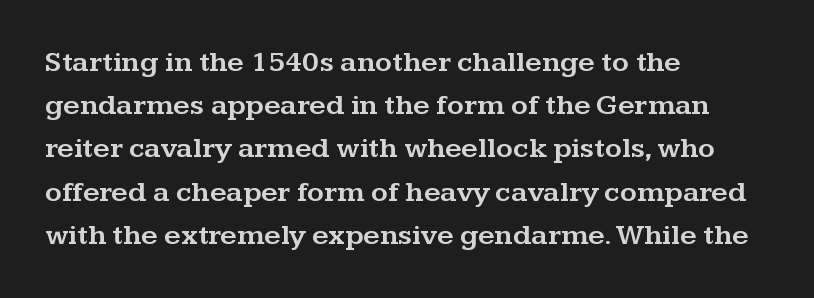
Q: Is the text italic (slanted)? A: No, it is upright.
Q: Is the typeface a serif or a sans-serif typeface? A: Serif.
Q: Is the text underlined? A: No.
Q: How is the paragraph aligned? A: Left-aligned.
Q: Is the spacing between letters normal or unusually wide? A: Normal.
Q: Is the spacing between lines tight, normal or loose? A: Normal.
Q: Width (condensed, normal, or wide)? A: Wide.
Q: Stroke contrast? A: Medium.
Q: x-height? A: Medium.
Q: Monospaced? A: No.
